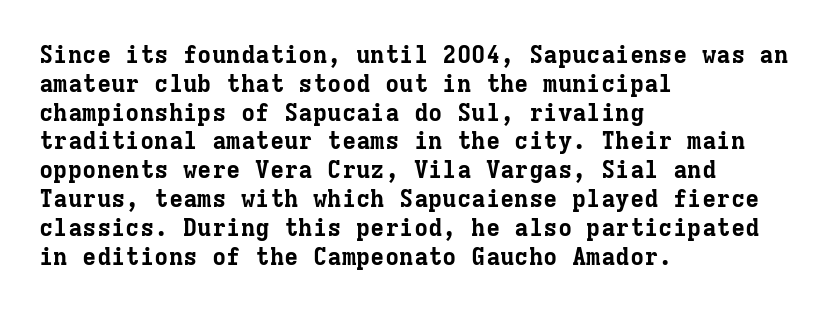
{"italic": "no", "bold": "yes", "underline": "no", "align": "left", "line_spacing_ratio": 1.2, "letter_spacing": "normal", "letter_spacing_em": 0.0, "glyph_px": 24}
